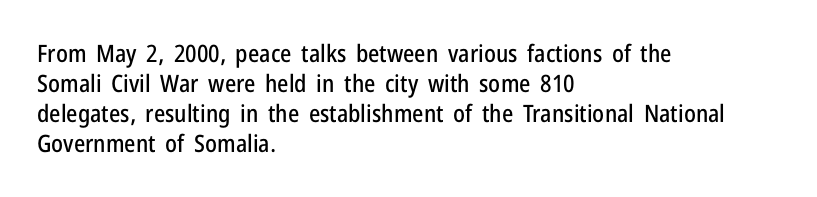
The lines in this sample share a left origin and differ only in where they stop. Tracking here is standard; glyphs follow each other at the usual distance. How would I describe the line gaps? Plain and ordinary. You can tell it's not italic because the verticals are truly vertical.
